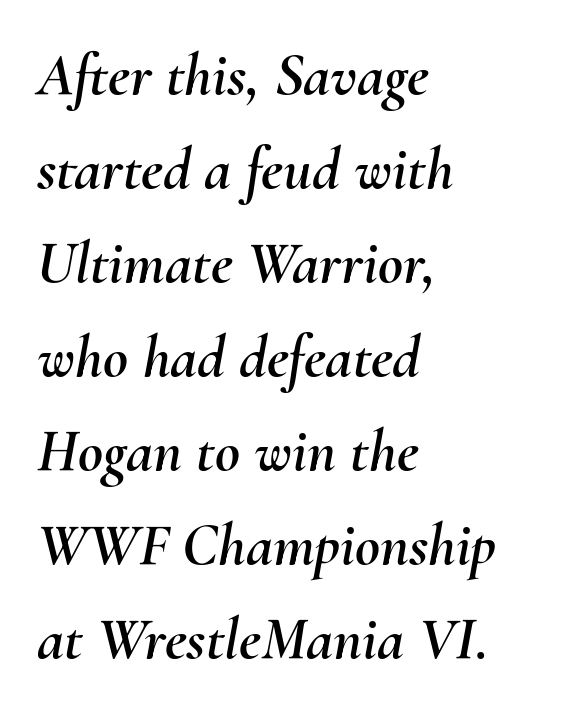
{"italic": "yes", "lean": "right", "slant_degrees": 10, "width": "normal", "stroke_contrast": "medium", "x_height": "small", "monospaced": "no", "underline": "no", "align": "left", "line_spacing": "normal", "line_spacing_ratio": 1.54, "letter_spacing": "normal", "letter_spacing_em": 0.0, "glyph_px": 61}
